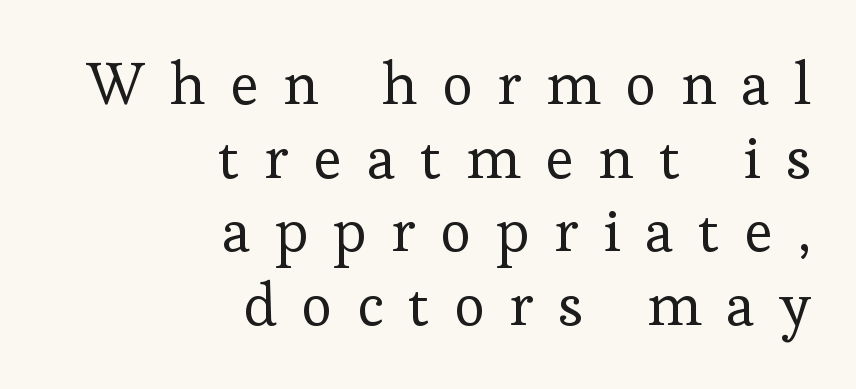
If you drew a line through each stem, it would be perfectly vertical. Visually the block forms a straight wall on the right and a jagged coastline on the left. A clean baseline with only descenders dipping below it. Think of a printed novel: that variable character pitch is what you see here. Each new line begins a customary step beneath the previous one.
